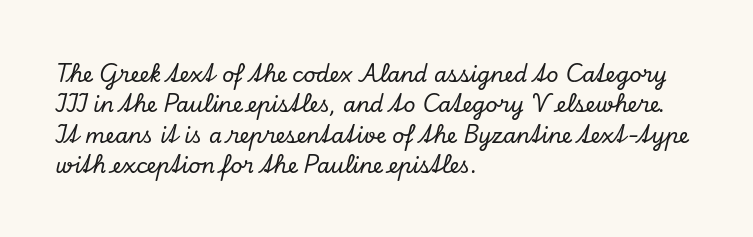
Style check: oblique. Each row of text sits above clean, open space. Look at the tracking — it's just the regular setting, nothing added. The typesetter chose a ragged-right arrangement here. This sample keeps an unexceptional amount of space between lines.
